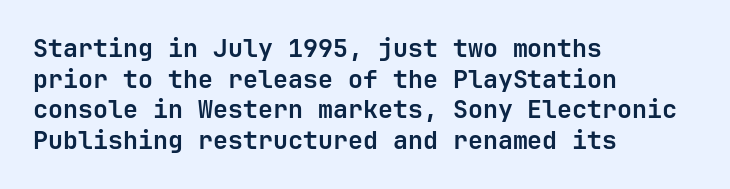
The image shows 25 px bold type, upright; set left-aligned, line spacing 1.23x, normal letter spacing, not underlined.
